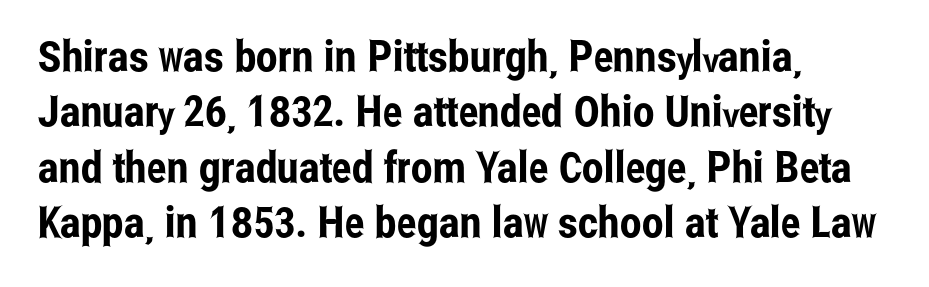
Q: Is the text italic (slanted)? A: No, it is upright.
Q: Is the typeface a serif or a sans-serif typeface? A: Sans-serif.
Q: Is the text underlined? A: No.
Q: How is the paragraph aligned? A: Left-aligned.
Q: Is the spacing between letters normal or unusually wide? A: Normal.
Q: Is the spacing between lines tight, normal or loose? A: Normal.
Q: Width (condensed, normal, or wide)? A: Condensed.
Q: Stroke contrast? A: Low.
Q: x-height? A: Medium.
Q: Monospaced? A: No.
